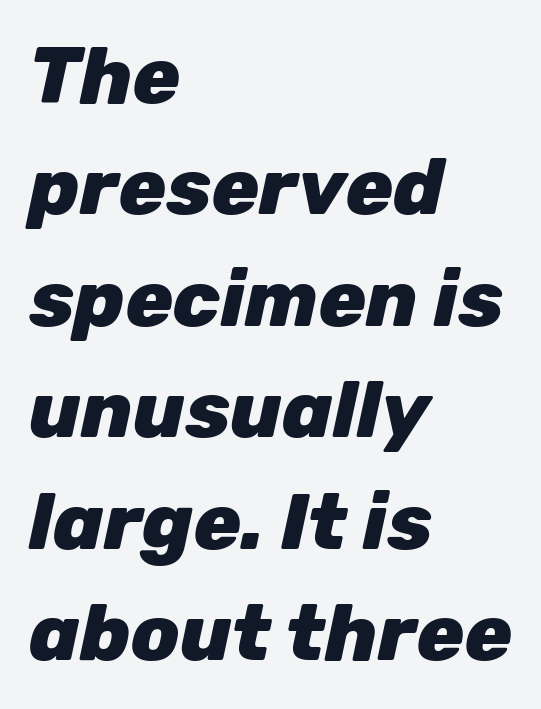
{"italic": "yes", "lean": "right", "slant_degrees": 12, "bold": "yes", "weight": "heavy", "width": "normal", "stroke_contrast": "low", "x_height": "medium", "monospaced": "no", "underline": "no", "align": "left", "line_spacing": "normal", "line_spacing_ratio": 1.41, "letter_spacing": "normal", "letter_spacing_em": 0.0, "glyph_px": 79}
